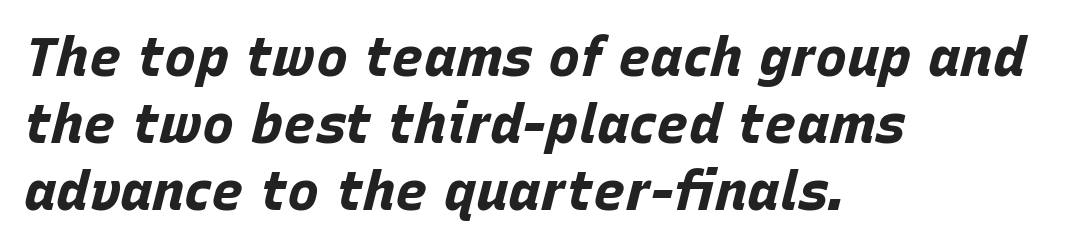
Does extra space separate the letters? No, they use regular spacing. Typesetter's note: full bold, strokes at maximum text heaviness. Caption: multi-line text, flush left, ragged right. Each row of text sits above clean, open space. Compared with ordinary roman type, these characters are visibly tilted.
